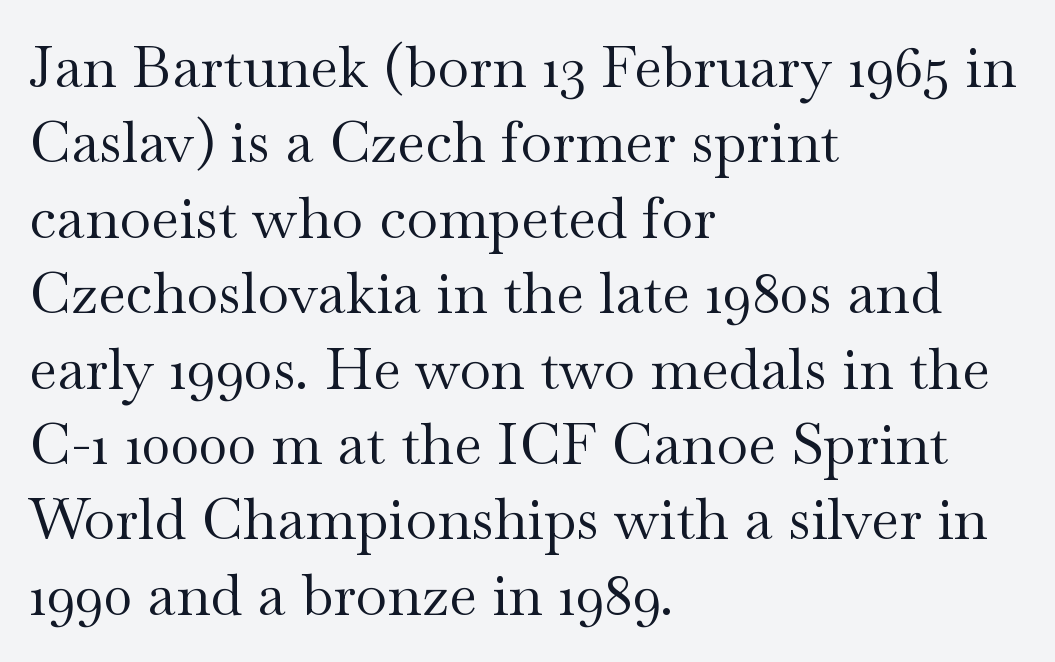
Q: Is the text bold? A: No.
Q: Is the text italic (slanted)? A: No, it is upright.
Q: Is the typeface a serif or a sans-serif typeface? A: Serif.
Q: Is the text underlined? A: No.
Q: How is the paragraph aligned? A: Left-aligned.
Q: Is the spacing between letters normal or unusually wide? A: Normal.
Q: Is the spacing between lines tight, normal or loose? A: Normal.
Q: Width (condensed, normal, or wide)? A: Wide.
Q: Stroke contrast? A: Medium.
Q: x-height? A: Small.
Q: Monospaced? A: No.
